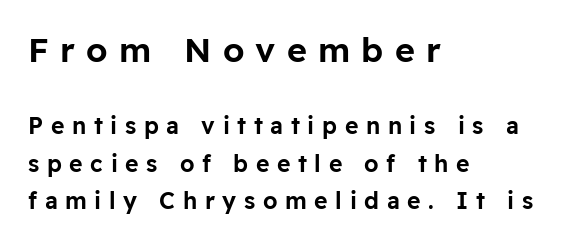
Q: Is the text italic (slanted)? A: No, it is upright.
Q: Is the typeface a serif or a sans-serif typeface? A: Sans-serif.
Q: Is the text underlined? A: No.
Q: How is the paragraph aligned? A: Left-aligned.
Q: Is the spacing between letters normal or unusually wide? A: Unusually wide.
Q: Is the spacing between lines tight, normal or loose? A: Normal.
Q: Which block of text is set in a larger size, the first (top) or the second (bottom)? A: The first (top) one.
Q: Width (condensed, normal, or wide)? A: Normal.
Q: Stroke contrast? A: Low.
Q: x-height? A: Medium.
Q: Monospaced? A: No.
